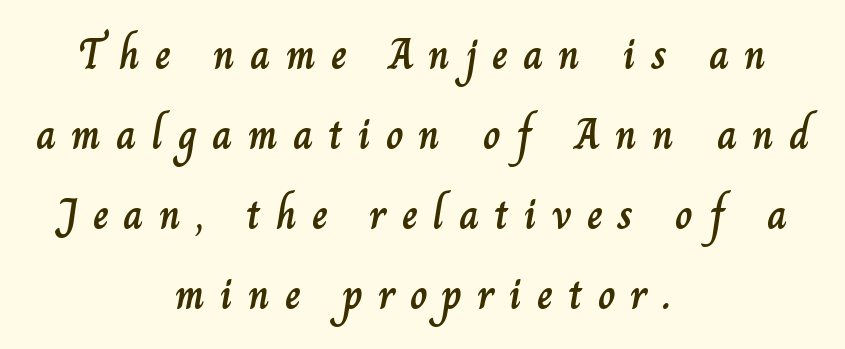
Q: Is the text italic (slanted)? A: Yes.
Q: Is the text underlined? A: No.
Q: How is the paragraph aligned? A: Centered.
Q: Is the spacing between letters normal or unusually wide? A: Unusually wide.
Q: Width (condensed, normal, or wide)? A: Normal.
Q: Stroke contrast? A: Low.
Q: x-height? A: Small.
Q: Monospaced? A: No.
